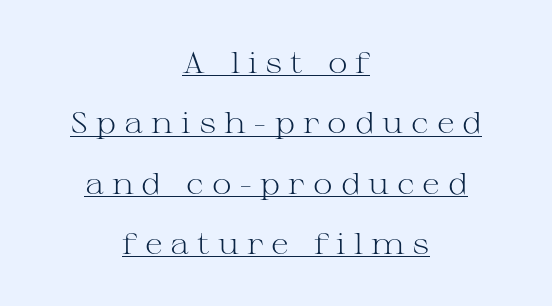
The image shows 30 px light, wide serif type, upright; set centered, loose line spacing (2.01x), unusually wide letter spacing (+0.26 em), underlined; medium stroke contrast and a medium x-height.
